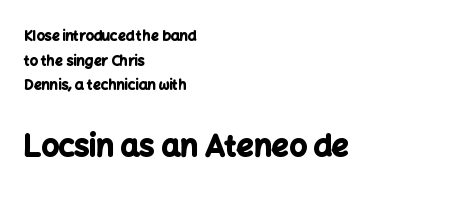
{"serif": "no", "italic": "no", "bold": "yes", "weight": "bold", "width": "normal", "stroke_contrast": "low", "x_height": "medium", "monospaced": "no", "underline": "no", "align": "left", "line_spacing_ratio": 1.76, "letter_spacing": "normal", "letter_spacing_em": 0.0, "larger_block": "second", "size_ratio": 2.14, "glyph_px": 30}
